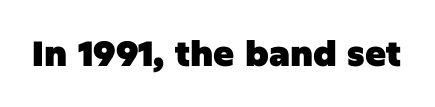
{"serif": "no", "italic": "no", "bold": "yes", "weight": "heavy", "width": "normal", "stroke_contrast": "low", "x_height": "large", "monospaced": "no", "underline": "no", "letter_spacing": "normal", "letter_spacing_em": 0.0, "glyph_px": 35}
